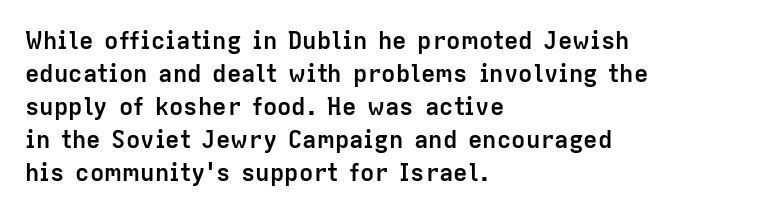
These lines keep a tight, regular rhythm from letter to letter. Heavy-handed strokes throughout: this text is bold. A normal amount of white space separates one row of letters from the next. The font's upright variant was chosen for this text. The string is rendered with underlining switched off. Which margin do the lines hug? The left one — the right edge is uneven.
